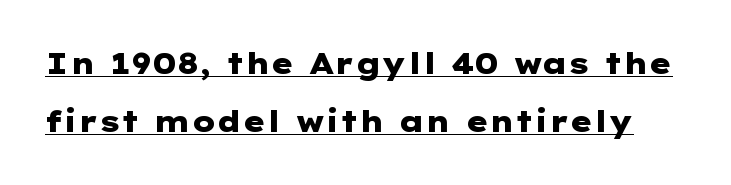
The image shows 29 px heavy, wide sans-serif type, upright; set loose line spacing (1.99x), normal letter spacing, underlined; low stroke contrast and a medium x-height.
